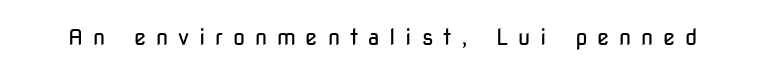
Q: Is the text bold? A: No.
Q: Is the text italic (slanted)? A: No, it is upright.
Q: Is the text underlined? A: No.
Q: Is the spacing between letters normal or unusually wide? A: Unusually wide.
